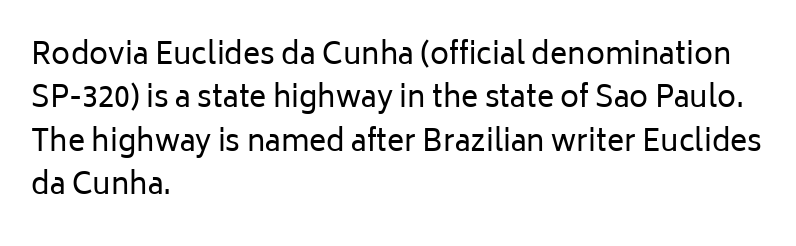
Q: Is the text bold? A: No.
Q: Is the text italic (slanted)? A: No, it is upright.
Q: Is the typeface a serif or a sans-serif typeface? A: Sans-serif.
Q: Is the text underlined? A: No.
Q: How is the paragraph aligned? A: Left-aligned.
Q: Is the spacing between letters normal or unusually wide? A: Normal.
Q: Is the spacing between lines tight, normal or loose? A: Normal.
Q: Width (condensed, normal, or wide)? A: Normal.
Q: Stroke contrast? A: Low.
Q: x-height? A: Medium.
Q: Monospaced? A: No.
